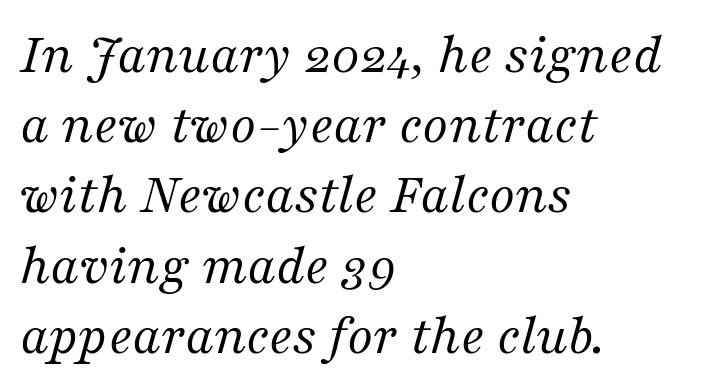
Unbolded letterforms with no extra heft. The typeface chosen for these lines features serifs. In terms of posture, this sample is oblique. Each letter keeps its own natural width here, so spacing adapts to shape. The space directly below the letters is spotless.
